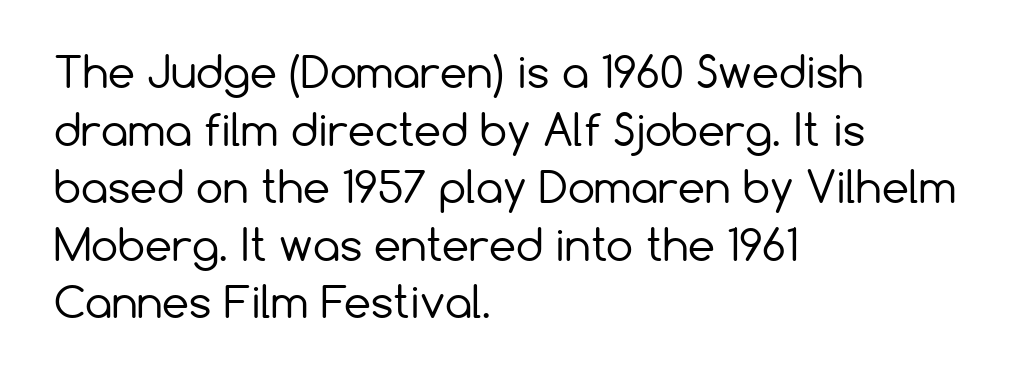
The image shows 43 px regular-weight sans-serif type, upright; set left-aligned, normal line spacing (1.34x), normal letter spacing, not underlined; low stroke contrast and a medium x-height.
